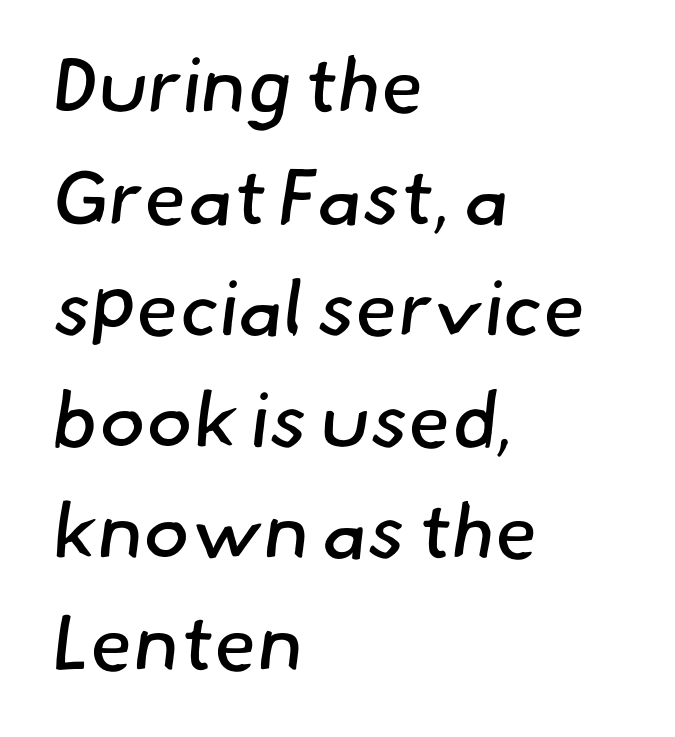
Q: Is the text bold? A: No.
Q: Is the typeface a serif or a sans-serif typeface? A: Sans-serif.
Q: Is the text underlined? A: No.
Q: How is the paragraph aligned? A: Left-aligned.
Q: Is the spacing between letters normal or unusually wide? A: Normal.
Q: Is the spacing between lines tight, normal or loose? A: Normal.
Q: Width (condensed, normal, or wide)? A: Normal.
Q: Stroke contrast? A: Low.
Q: x-height? A: Small.
Q: Monospaced? A: No.
